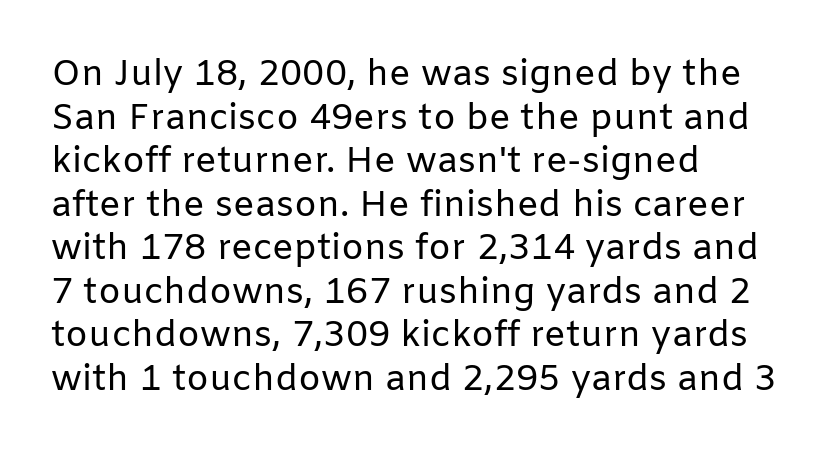
The image shows 36 px regular-weight sans-serif type, upright; set left-aligned, line spacing 1.21x, normal letter spacing, not underlined; low stroke contrast and a medium x-height.
